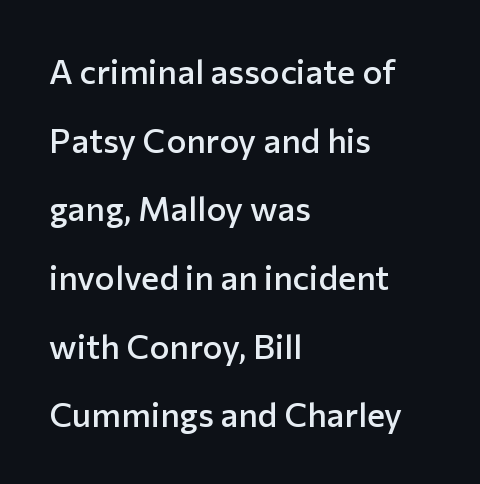
The face used here is rendered with its standard letterfit. Is the type bold? Partly — it's a semibold, heavier than regular but not fully bold. The lines in this sample share a left origin and differ only in where they stop. No italicization has been applied; the sample stays upright. The designer went with a sans here, leaving each stem footless.
